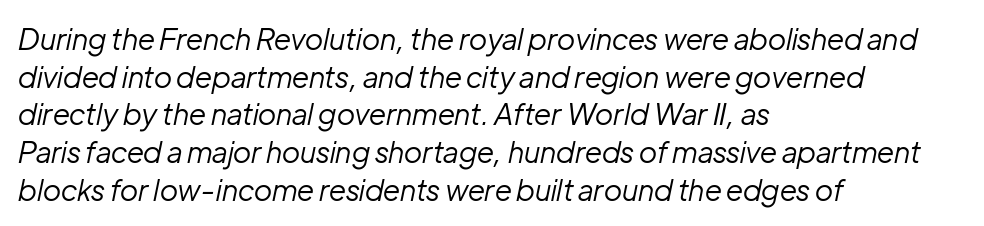
Q: Is the text bold? A: No.
Q: Is the text italic (slanted)? A: Yes, it leans right by about 12 degrees.
Q: Is the text underlined? A: No.
Q: How is the paragraph aligned? A: Left-aligned.
Q: Is the spacing between letters normal or unusually wide? A: Normal.
Q: Is the spacing between lines tight, normal or loose? A: Normal.
Q: Width (condensed, normal, or wide)? A: Normal.
Q: Stroke contrast? A: Low.
Q: x-height? A: Medium.
Q: Monospaced? A: No.
